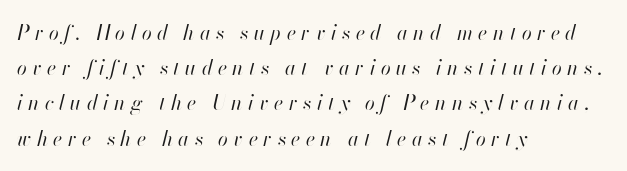
{"italic": "yes", "lean": "right", "slant_degrees": 13, "bold": "no", "underline": "no", "align": "left", "line_spacing_ratio": 1.76, "letter_spacing": "wide", "letter_spacing_em": 0.27, "glyph_px": 20}
